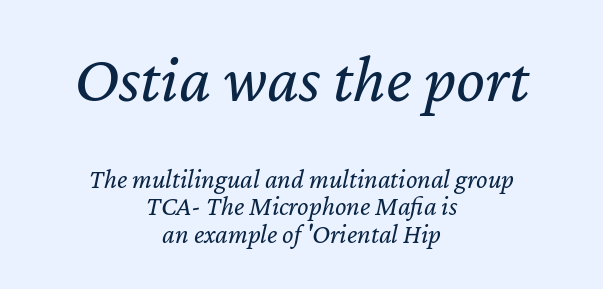
The passage shown stacks its lines with hardly any gap. Quick note: italic. Neither beginnings nor endings align; midpoints do. The string is rendered with underlining switched off. Spacing verdict: proportional, widths tailored to each character. Honestly, the letter spacing is just normal — you wouldn't notice it.
